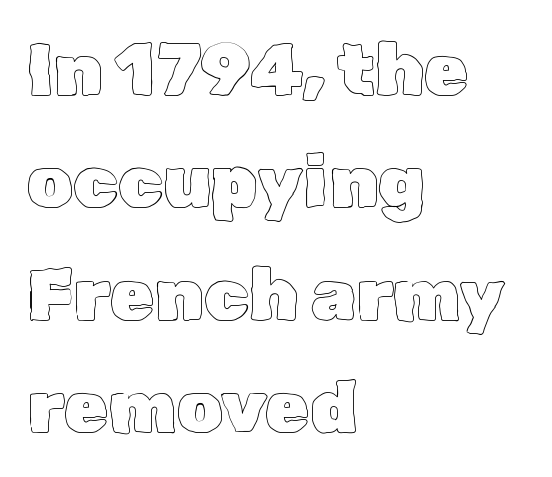
Left-aligned paragraph, ragged on the right. You could not count columns in this text — the font is proportionally spaced. Words appear dense and cohesive because spacing is normal. The type sits square on the baseline with zero lean. The block of text has a typical density, with ordinary space between rows. Glance below the letters and you will spot only blank space.
